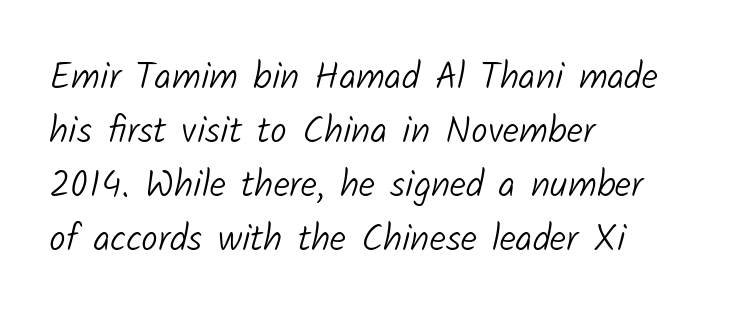
The image shows 37 px light sans-serif type; set left-aligned, normal line spacing (1.46x), normal letter spacing, not underlined; low stroke contrast and a medium x-height.
